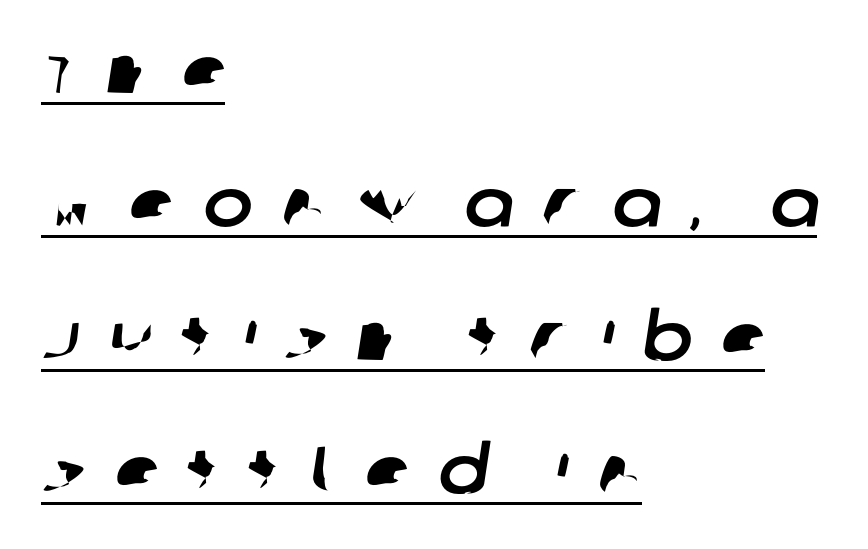
The image shows 66 px sans-serif type; set left-aligned, loose line spacing (2.02x), unusually wide letter spacing (+0.44 em), underlined; low stroke contrast and a large x-height.
